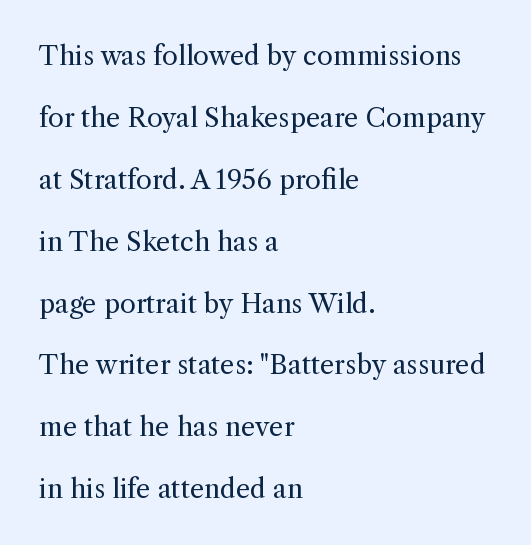
The tracking reads as untouched default to a designer's eye. No heavy texture on the line: the type isn't bold. Tall strokes in this sample are plumb rather than angled. Plain, unruled lines of type. Each line starts at the same left margin while the right side varies.
